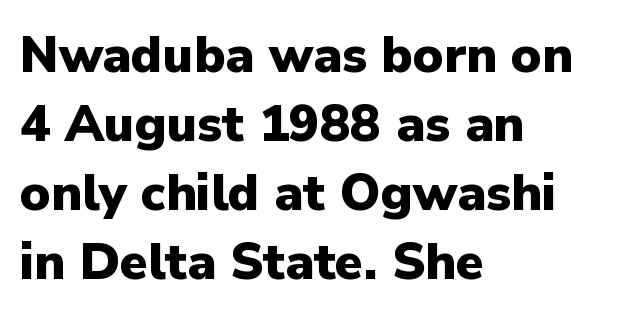
The image shows 51 px heavy sans-serif type, upright; set left-aligned, normal line spacing (1.35x), normal letter spacing, not underlined; low stroke contrast and a medium x-height.
